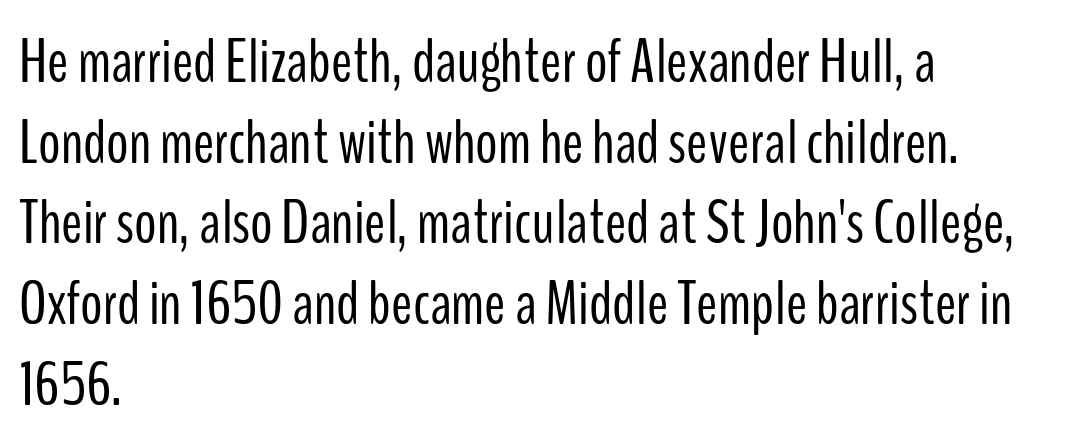
Q: Is the text bold? A: No.
Q: Is the text italic (slanted)? A: No, it is upright.
Q: Is the typeface a serif or a sans-serif typeface? A: Sans-serif.
Q: Is the text underlined? A: No.
Q: How is the paragraph aligned? A: Left-aligned.
Q: Is the spacing between letters normal or unusually wide? A: Normal.
Q: Is the spacing between lines tight, normal or loose? A: Normal.
Q: Width (condensed, normal, or wide)? A: Condensed.
Q: Stroke contrast? A: Low.
Q: x-height? A: Medium.
Q: Monospaced? A: No.
